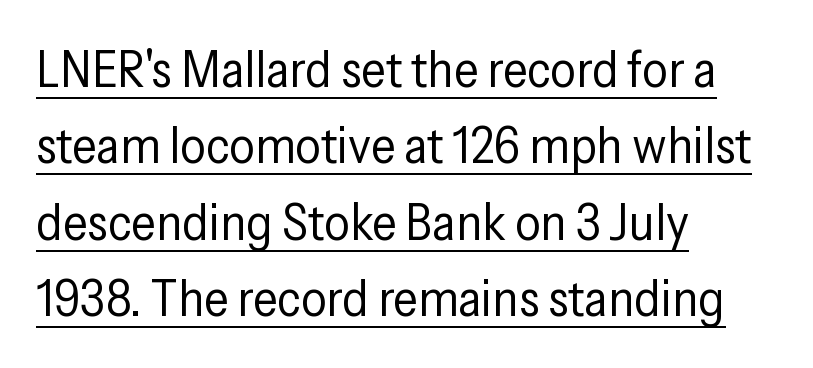
{"serif": "no", "italic": "no", "bold": "no", "weight": "regular", "width": "condensed", "stroke_contrast": "low", "x_height": "medium", "monospaced": "no", "underline": "yes", "align": "left", "line_spacing": "normal", "line_spacing_ratio": 1.5, "letter_spacing": "normal", "letter_spacing_em": 0.0, "glyph_px": 51}
